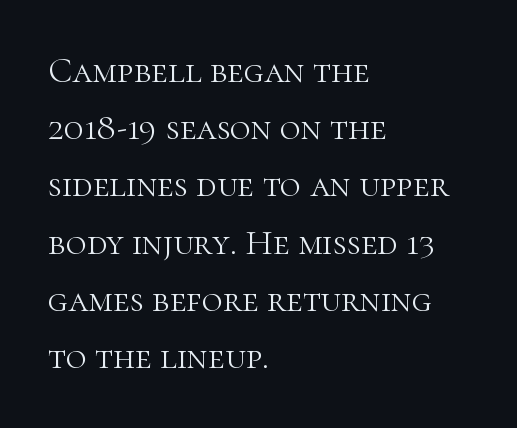
{"serif": "yes", "italic": "no", "bold": "no", "weight": "light", "width": "normal", "stroke_contrast": "high", "x_height": "medium", "monospaced": "no", "underline": "no", "align": "left", "line_spacing": "normal", "line_spacing_ratio": 1.59, "letter_spacing": "normal", "letter_spacing_em": 0.0, "glyph_px": 36}
